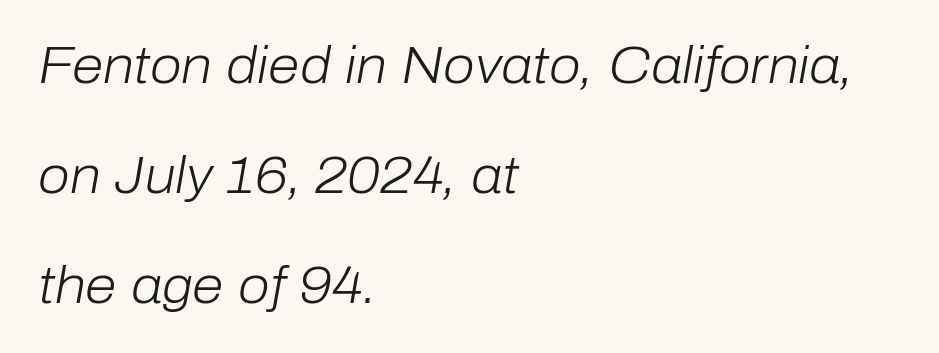
{"italic": "yes", "lean": "right", "slant_degrees": 10, "bold": "no", "weight": "light", "width": "normal", "stroke_contrast": "low", "x_height": "medium", "monospaced": "no", "underline": "no", "align": "left", "line_spacing": "loose", "line_spacing_ratio": 2.16, "letter_spacing": "normal", "letter_spacing_em": 0.0, "glyph_px": 51}
